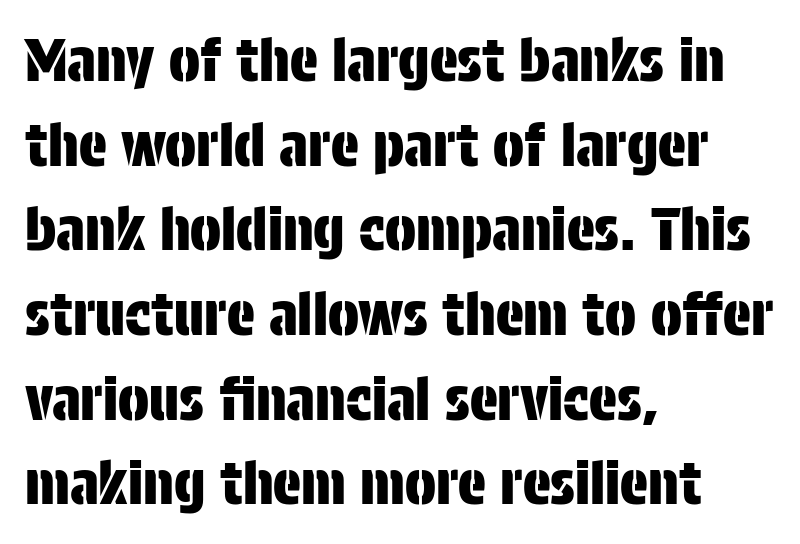
{"serif": "no", "italic": "no", "width": "condensed", "stroke_contrast": "low", "x_height": "large", "monospaced": "no", "underline": "no", "align": "left", "line_spacing": "normal", "line_spacing_ratio": 1.46, "letter_spacing": "normal", "letter_spacing_em": 0.0, "glyph_px": 58}
